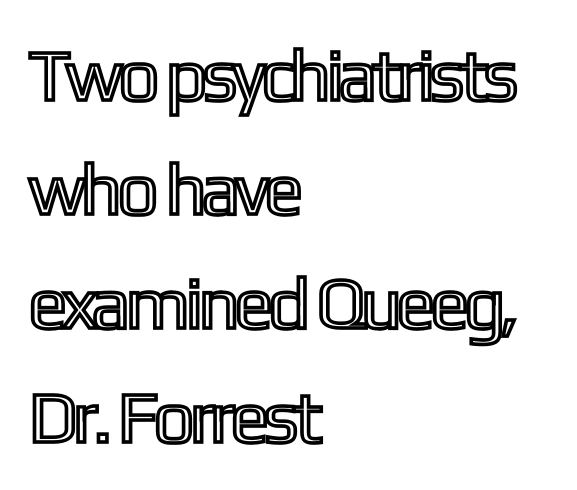
Decoration check: the copy has no underline. Looks like regular typesetting: each glyph gets only the width it needs. The lines are quadded left. The block of text has a typical density, with ordinary space between rows.
